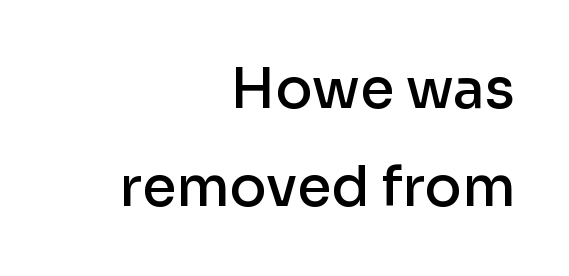
A flush-right, rag-left setting is used for this passage. As a designer I'd log this as weight 600, semibold. Proportional: the letters do not fall into vertical columns. When letters stand straight like this, we call the style roman or upright. The letterforms sit shoulder to shoulder at normal distance. Look at the bottom of the vertical strokes: they stop flat, with no serifs.
